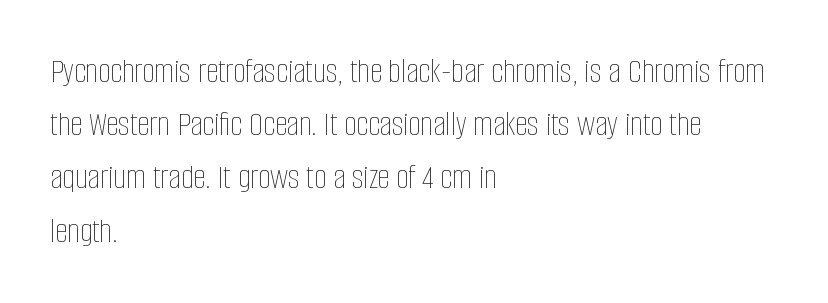
Q: Is the text bold? A: No.
Q: Is the text italic (slanted)? A: No, it is upright.
Q: Is the text underlined? A: No.
Q: How is the paragraph aligned? A: Left-aligned.
Q: Is the spacing between letters normal or unusually wide? A: Normal.
Q: Is the spacing between lines tight, normal or loose? A: Normal.
Q: Width (condensed, normal, or wide)? A: Condensed.
Q: Stroke contrast? A: Low.
Q: x-height? A: Large.
Q: Monospaced? A: No.
